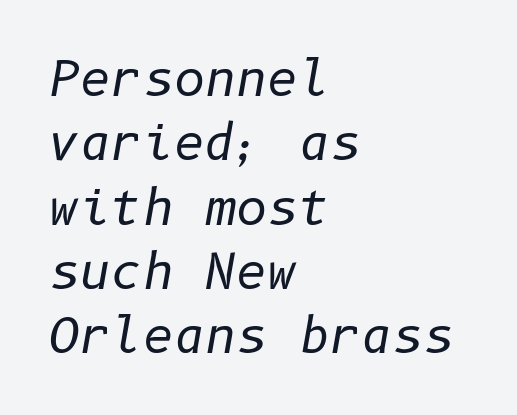
The image shows 48 px regular-weight type, italic (leaning right); set left-aligned, normal line spacing (1.34x), normal letter spacing, not underlined; low stroke contrast and a medium x-height.
